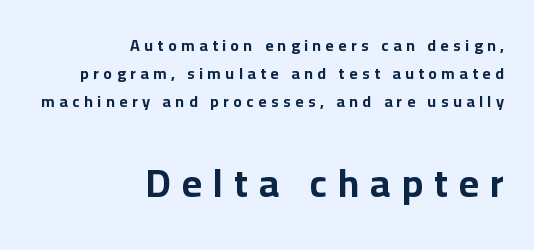
The image shows 39 px bold sans-serif type, upright; set right-aligned, line spacing 1.76x, unusually wide letter spacing (+0.28 em), not underlined; the second (bottom) block is 2.44x larger; low stroke contrast and a medium x-height.
